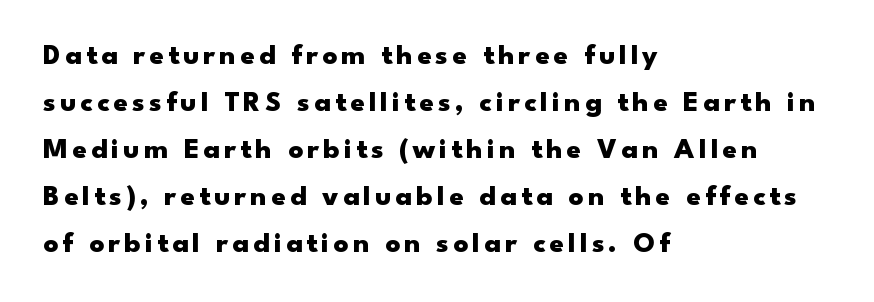
Varying glyph widths throughout — classic text-font behaviour. Every row of glyphs begins at an identical x-position on the left. This is sans-serif lettering, the kind often seen on screens and signage. Reading down the column, the eye jumps a familiar distance to each next line. Upright lettering throughout. The string is rendered with underlining switched off.
